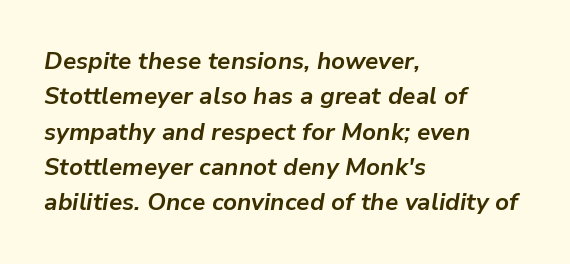
{"italic": "yes", "lean": "right", "slant_degrees": 9, "bold": "yes", "underline": "no", "align": "left", "line_spacing": "normal", "line_spacing_ratio": 1.47, "letter_spacing": "normal", "letter_spacing_em": 0.0, "glyph_px": 24}
